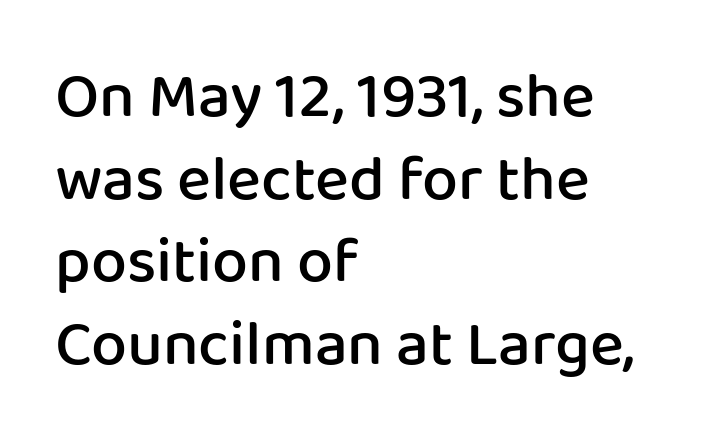
{"serif": "no", "italic": "no", "bold": "semi", "weight": "semibold", "width": "normal", "stroke_contrast": "low", "x_height": "medium", "monospaced": "no", "underline": "no", "align": "left", "line_spacing": "normal", "line_spacing_ratio": 1.29, "letter_spacing": "normal", "letter_spacing_em": 0.0, "glyph_px": 64}
